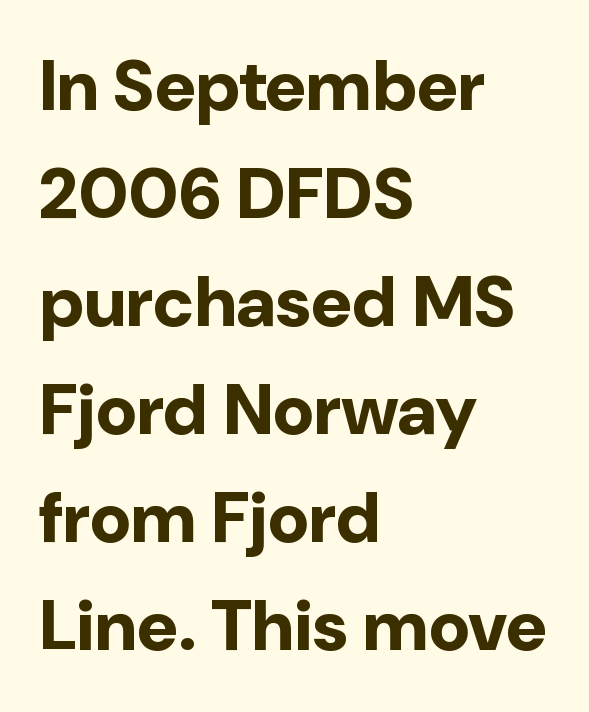
Q: Is the text bold? A: Yes.
Q: Is the text italic (slanted)? A: No, it is upright.
Q: Is the typeface a serif or a sans-serif typeface? A: Sans-serif.
Q: Is the text underlined? A: No.
Q: How is the paragraph aligned? A: Left-aligned.
Q: Is the spacing between letters normal or unusually wide? A: Normal.
Q: Is the spacing between lines tight, normal or loose? A: Normal.
Q: Width (condensed, normal, or wide)? A: Normal.
Q: Stroke contrast? A: Low.
Q: x-height? A: Medium.
Q: Monospaced? A: No.
